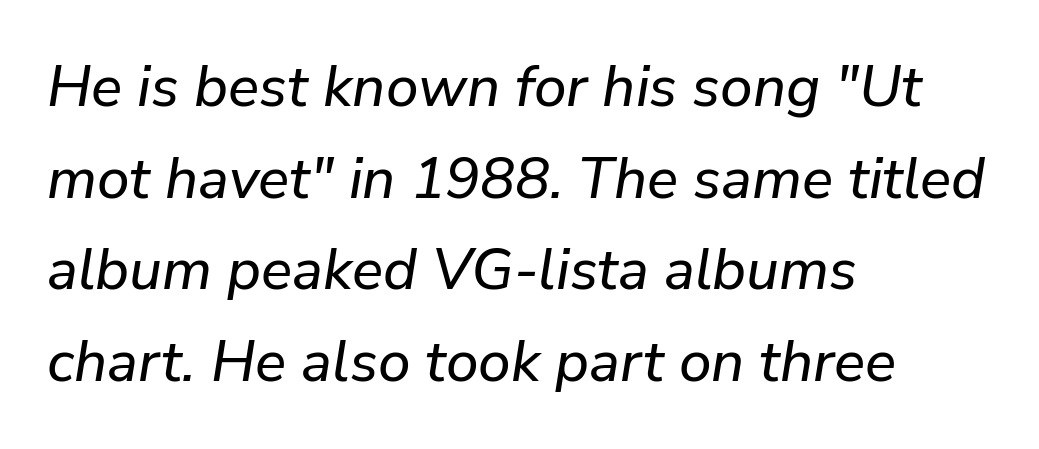
{"italic": "yes", "lean": "right", "slant_degrees": 9, "width": "normal", "stroke_contrast": "low", "x_height": "medium", "monospaced": "no", "underline": "no", "align": "left", "line_spacing": "normal", "line_spacing_ratio": 1.58, "letter_spacing": "normal", "letter_spacing_em": 0.0, "glyph_px": 58}
